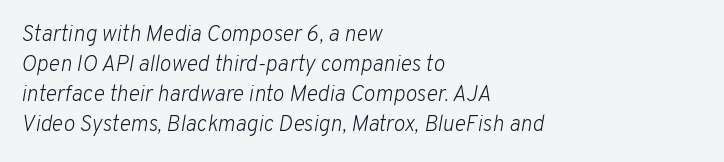
Q: Is the text bold? A: No.
Q: Is the text italic (slanted)? A: Yes, it leans right by about 10 degrees.
Q: Is the text underlined? A: No.
Q: How is the paragraph aligned? A: Left-aligned.
Q: Is the spacing between letters normal or unusually wide? A: Normal.
Q: Is the spacing between lines tight, normal or loose? A: Normal.
